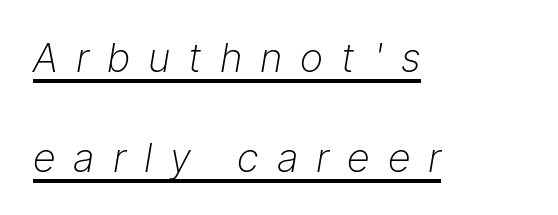
Q: Is the text bold? A: No.
Q: Is the text italic (slanted)? A: Yes, it leans right by about 9 degrees.
Q: Is the text underlined? A: Yes.
Q: How is the paragraph aligned? A: Left-aligned.
Q: Is the spacing between letters normal or unusually wide? A: Unusually wide.
Q: Is the spacing between lines tight, normal or loose? A: Loose.
Q: Width (condensed, normal, or wide)? A: Normal.
Q: Stroke contrast? A: Low.
Q: x-height? A: Medium.
Q: Monospaced? A: No.
